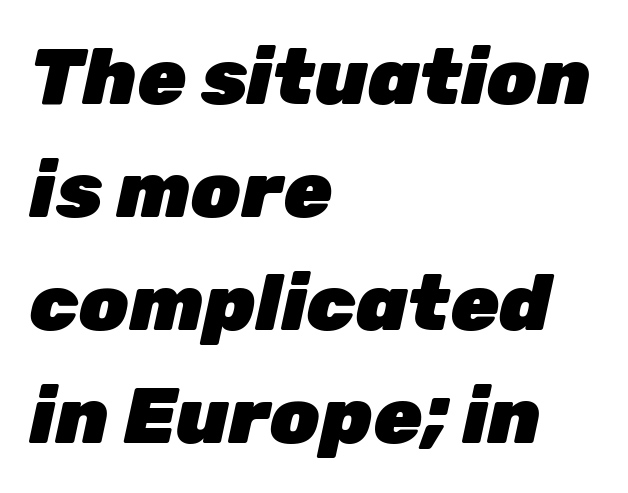
{"italic": "yes", "lean": "right", "slant_degrees": 12, "bold": "yes", "weight": "heavy", "width": "normal", "stroke_contrast": "low", "x_height": "medium", "monospaced": "no", "underline": "no", "align": "left", "line_spacing": "normal", "line_spacing_ratio": 1.43, "letter_spacing": "normal", "letter_spacing_em": 0.0, "glyph_px": 79}
